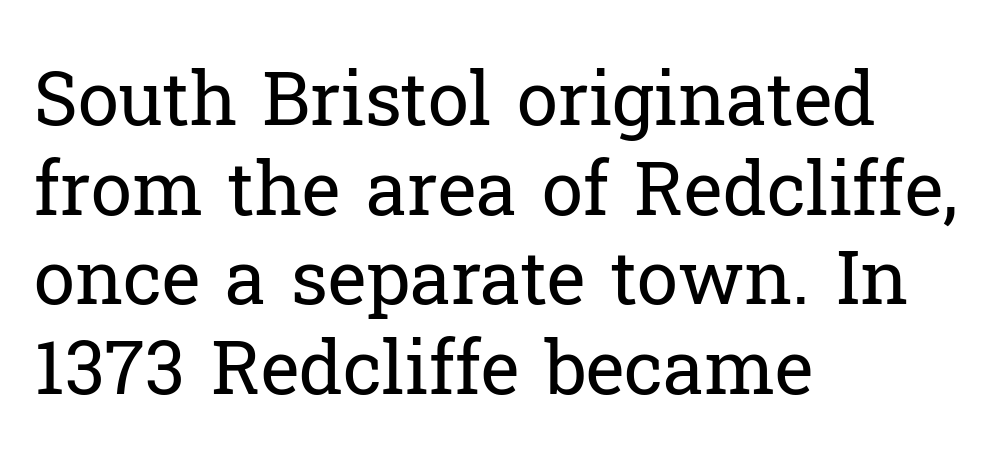
The letters advance in unequal steps, a hallmark of proportional type. All the whitespace from short lines collects on the right. Just letters on the line, the space beneath them empty. Is this a heavy cut? Hardly; it is regular or lighter. The lettering stays uniformly vertical, giving the passage a roman look. Small tapered or slab feet sit at the stroke ends, so this counts as serif.
